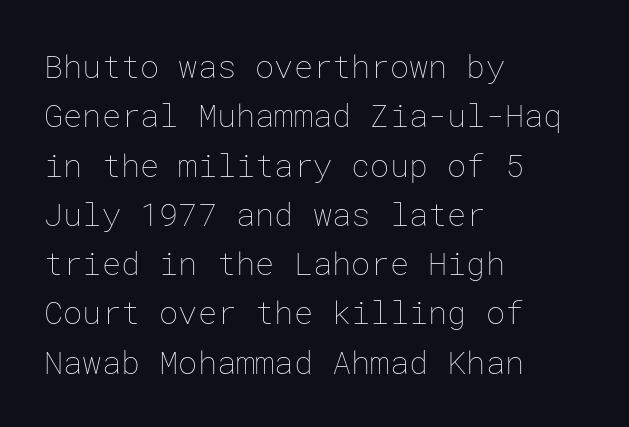
{"italic": "no", "bold": "no", "weight": "thin", "width": "normal", "stroke_contrast": "low", "x_height": "medium", "underline": "no", "align": "left", "line_spacing": "normal", "line_spacing_ratio": 1.54, "letter_spacing": "normal", "letter_spacing_em": 0.0, "glyph_px": 32}
